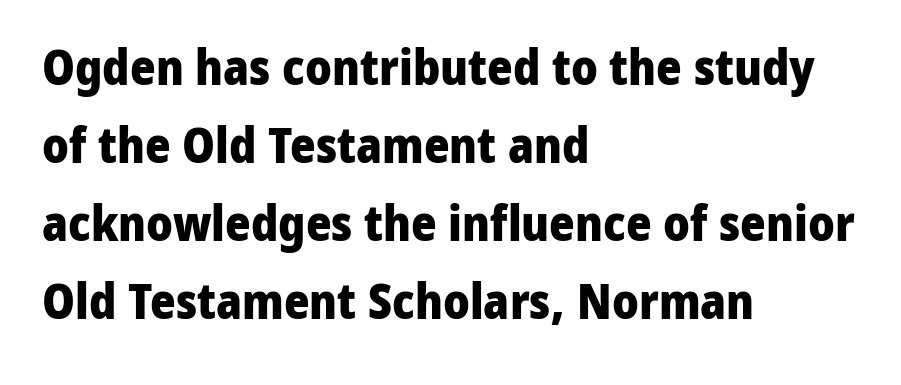
The image shows 49 px heavy sans-serif type, upright; set left-aligned, normal line spacing (1.59x), normal letter spacing, not underlined; low stroke contrast and a medium x-height.
